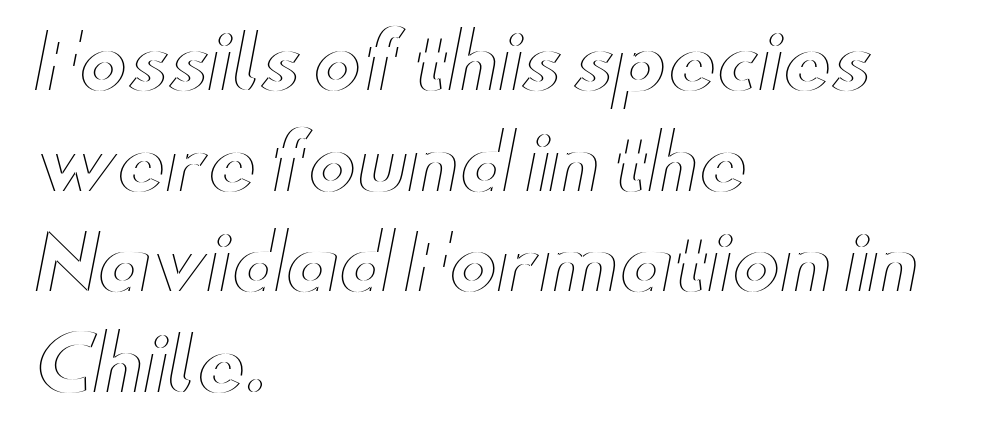
{"width": "wide", "x_height": "small", "monospaced": "no", "underline": "no", "align": "left", "line_spacing": "normal", "line_spacing_ratio": 1.38, "letter_spacing": "normal", "letter_spacing_em": 0.0, "glyph_px": 73}
